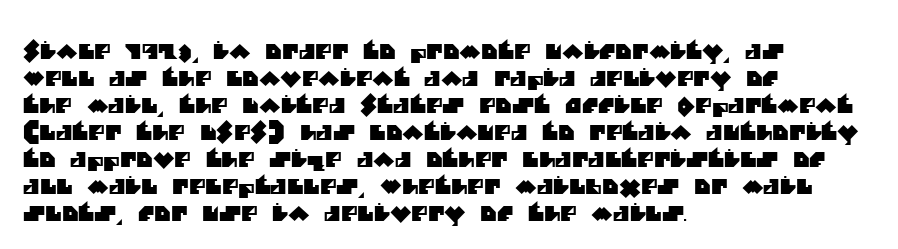
Q: Is the text underlined? A: No.
Q: How is the paragraph aligned? A: Left-aligned.
Q: Is the spacing between letters normal or unusually wide? A: Normal.
Q: Is the spacing between lines tight, normal or loose? A: Normal.
